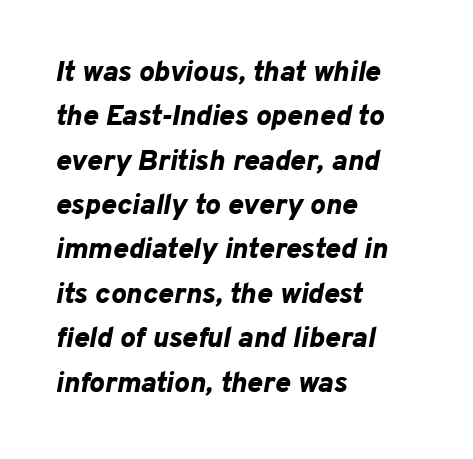
The designer left line spacing at the default. Check under the words: just untouched page. Typographic density is high because the face is bold. Here the glyphs are tracked normally, forming tight word shapes.
